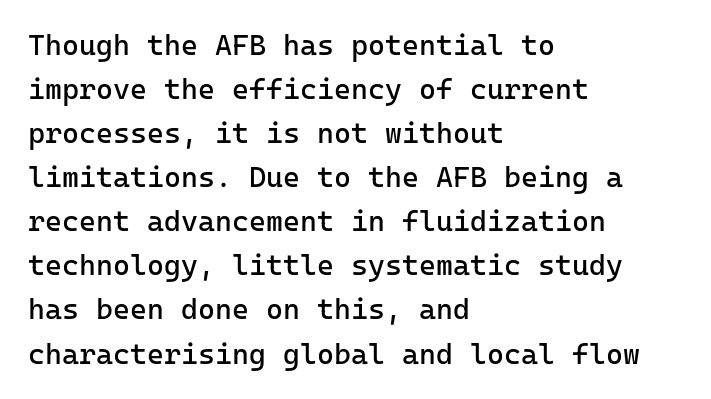
{"serif": "no", "italic": "no", "bold": "no", "weight": "regular", "width": "normal", "stroke_contrast": "low", "x_height": "medium", "underline": "no", "align": "left", "line_spacing": "normal", "line_spacing_ratio": 1.52, "letter_spacing": "normal", "letter_spacing_em": 0.0, "glyph_px": 29}
